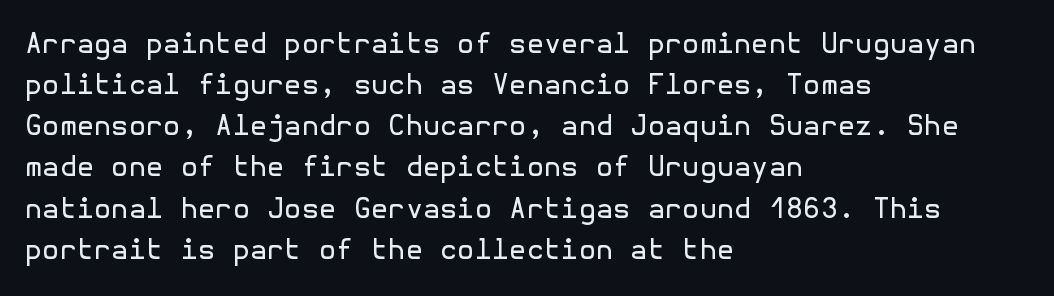
{"serif": "no", "italic": "no", "bold": "no", "weight": "regular", "width": "normal", "x_height": "medium", "underline": "no", "align": "left", "line_spacing": "normal", "line_spacing_ratio": 1.47, "letter_spacing": "normal", "letter_spacing_em": 0.0, "glyph_px": 28}
